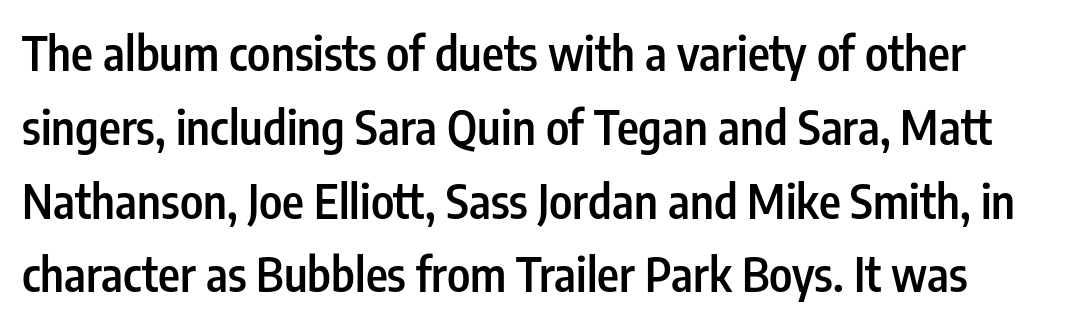
The image shows 47 px semibold, condensed sans-serif type, upright; set normal line spacing (1.57x), normal letter spacing, not underlined; low stroke contrast and a medium x-height.
